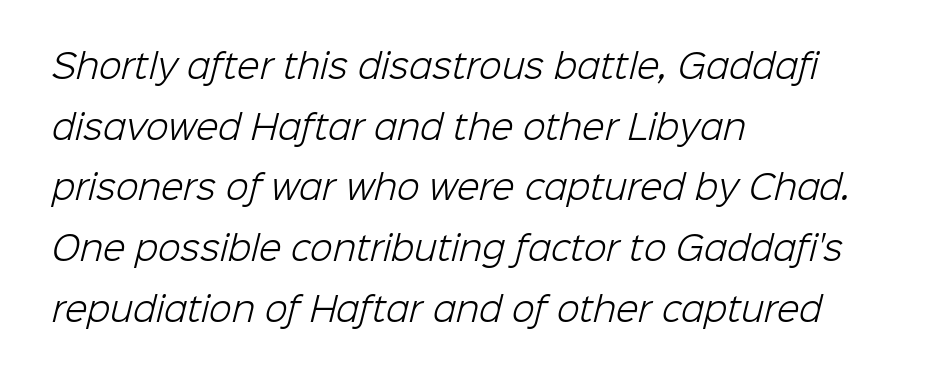
The specimen omits any rule beneath the text block's lines. The passage shown has conventional tracking throughout. Nothing sits at the stroke ends, so this counts as sans-serif. The cut favours lightness, reaching ordinary text weight at its darkest. The paragraph shown leans on its left margin.
